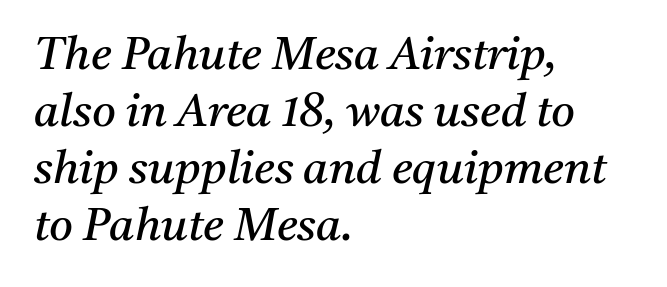
{"serif": "yes", "italic": "yes", "lean": "right", "slant_degrees": 11, "bold": "no", "weight": "regular", "width": "normal", "stroke_contrast": "medium", "x_height": "medium", "monospaced": "no", "underline": "no", "align": "left", "line_spacing_ratio": 1.24, "letter_spacing": "normal", "letter_spacing_em": 0.0, "glyph_px": 46}
